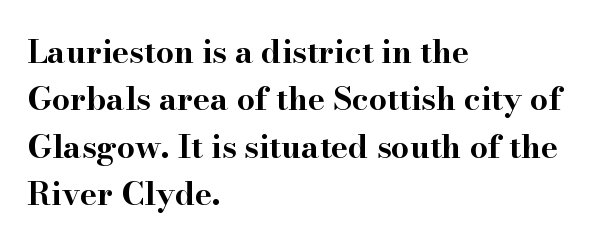
Q: Is the text bold? A: Yes.
Q: Is the text italic (slanted)? A: No, it is upright.
Q: Is the typeface a serif or a sans-serif typeface? A: Serif.
Q: Is the text underlined? A: No.
Q: How is the paragraph aligned? A: Left-aligned.
Q: Is the spacing between letters normal or unusually wide? A: Normal.
Q: Is the spacing between lines tight, normal or loose? A: Normal.
Q: Width (condensed, normal, or wide)? A: Wide.
Q: Stroke contrast? A: High.
Q: x-height? A: Small.
Q: Monospaced? A: No.
